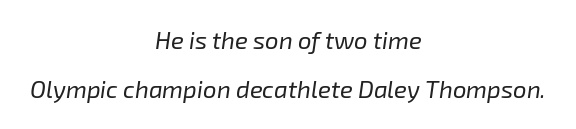
The image shows 24 px text type, italic (leaning right); set centered, loose line spacing (2.05x), normal letter spacing, not underlined.
